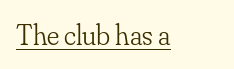
The image shows 29 px light serif type, upright; set normal letter spacing, underlined; low stroke contrast and a small x-height.
